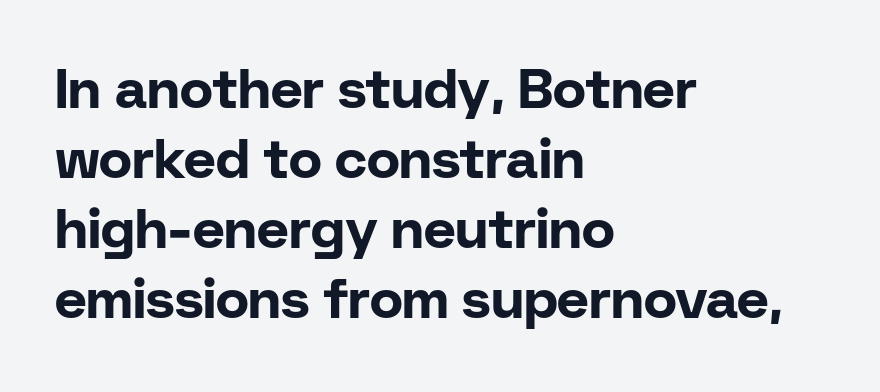
Do the letters lean? They stand straight. The leading is moderate, giving the passage an even texture. Each letter keeps its own natural width here, so spacing adapts to shape. Casual observation: everything's shoved over to the left. The font family rendered here belongs to the sans-serif group.
